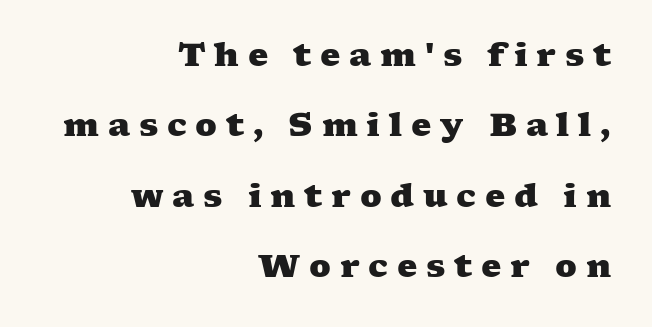
Q: Is the text bold? A: Yes.
Q: Is the typeface a serif or a sans-serif typeface? A: Serif.
Q: Is the text underlined? A: No.
Q: How is the paragraph aligned? A: Right-aligned.
Q: Is the spacing between letters normal or unusually wide? A: Unusually wide.
Q: Is the spacing between lines tight, normal or loose? A: Loose.
Q: Width (condensed, normal, or wide)? A: Wide.
Q: Stroke contrast? A: Medium.
Q: x-height? A: Medium.
Q: Monospaced? A: No.
